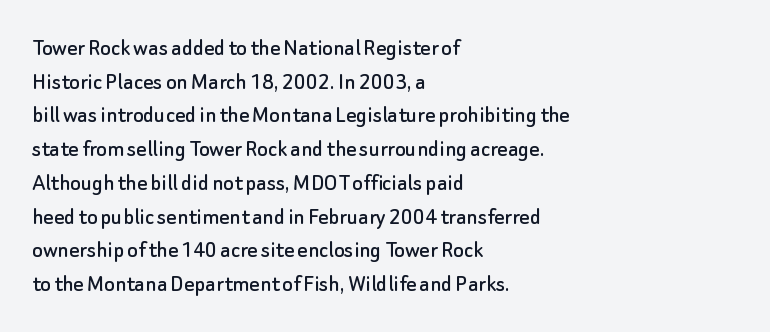
Q: Is the text italic (slanted)? A: No, it is upright.
Q: Is the text underlined? A: No.
Q: How is the paragraph aligned? A: Left-aligned.
Q: Is the spacing between letters normal or unusually wide? A: Normal.
Q: Is the spacing between lines tight, normal or loose? A: Normal.
